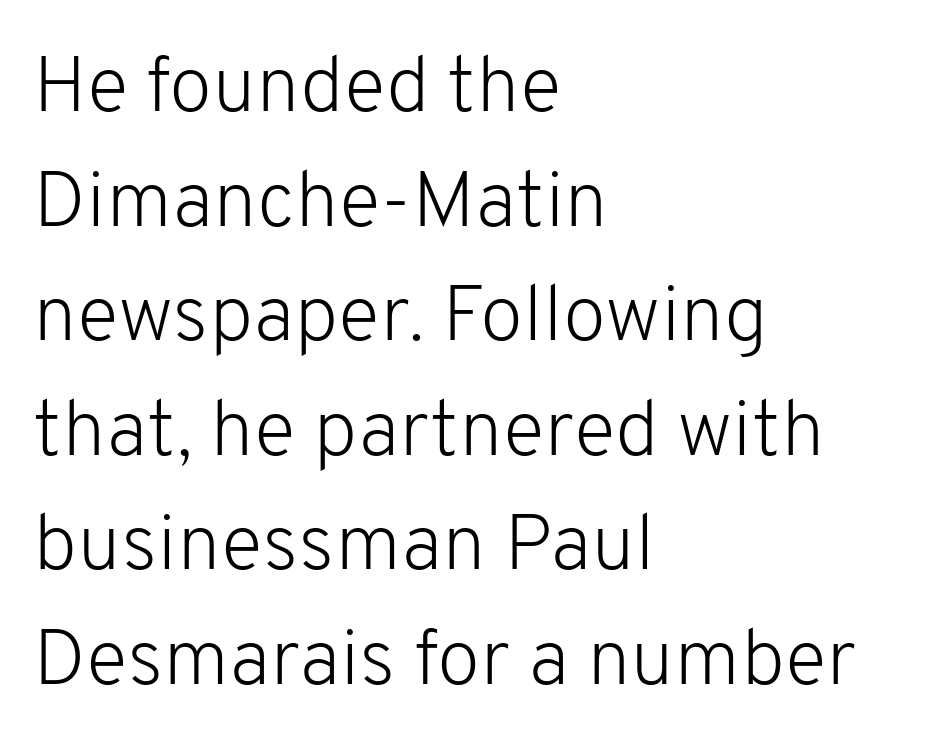
{"serif": "no", "italic": "no", "bold": "no", "weight": "light", "width": "normal", "stroke_contrast": "low", "x_height": "medium", "monospaced": "no", "underline": "no", "align": "left", "line_spacing": "normal", "line_spacing_ratio": 1.45, "letter_spacing": "normal", "letter_spacing_em": 0.0, "glyph_px": 79}
